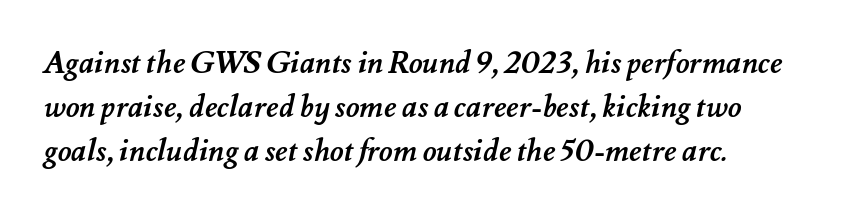
The image shows 30 px semibold type; set left-aligned, normal line spacing (1.46x), normal letter spacing, not underlined; medium stroke contrast and a small x-height.
